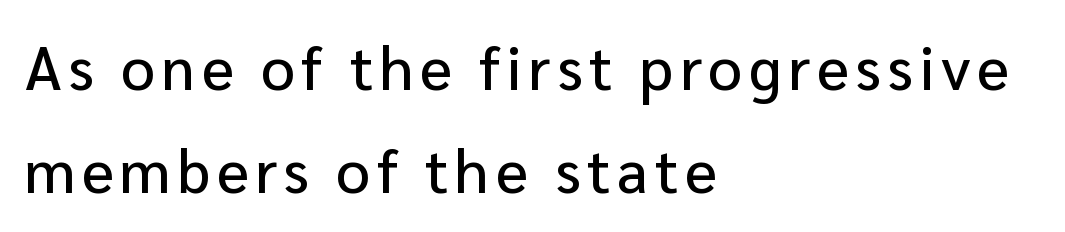
The image shows 60 px sans-serif type, upright; set left-aligned, line spacing 1.71x, not underlined; low stroke contrast and a medium x-height.
